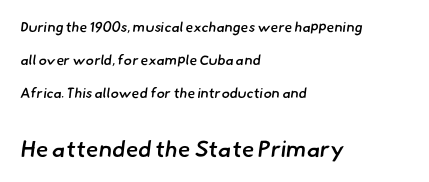
The image shows 23 px text type; set left-aligned, loose line spacing (2.36x), normal letter spacing, not underlined; the second (bottom) block is 1.64x larger.
